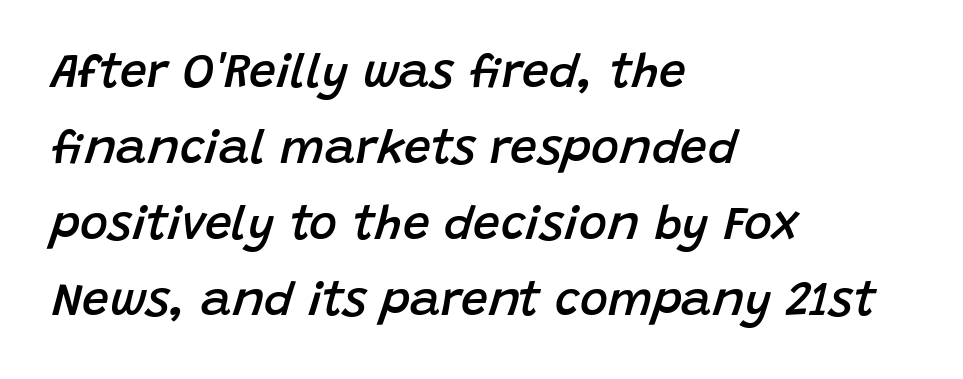
Q: Is the text bold? A: Semi-bold.
Q: Is the text italic (slanted)? A: Yes, it leans right by about 15 degrees.
Q: Is the text underlined? A: No.
Q: How is the paragraph aligned? A: Left-aligned.
Q: Is the spacing between letters normal or unusually wide? A: Normal.
Q: Is the spacing between lines tight, normal or loose? A: Normal.
Q: Width (condensed, normal, or wide)? A: Normal.
Q: Stroke contrast? A: Low.
Q: x-height? A: Large.
Q: Monospaced? A: No.
